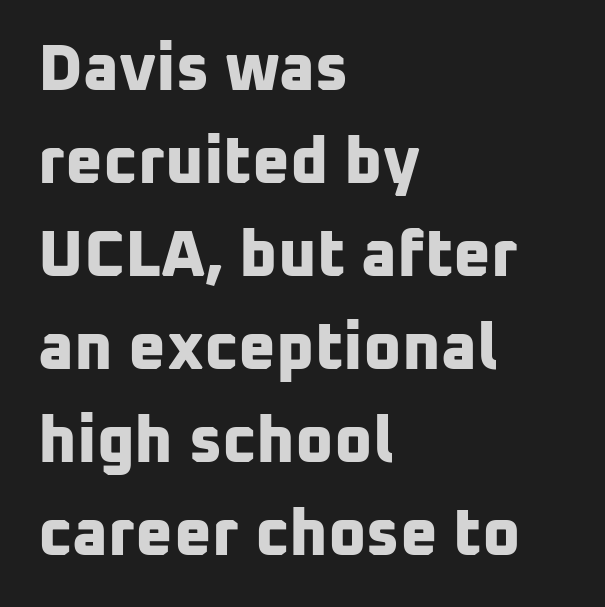
The image shows 65 px bold sans-serif type; set left-aligned, normal line spacing (1.43x), normal letter spacing, not underlined; low stroke contrast and a medium x-height.
